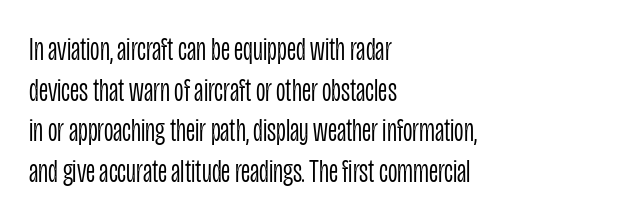
{"serif": "no", "italic": "no", "bold": "no", "weight": "light", "width": "condensed", "stroke_contrast": "low", "x_height": "large", "monospaced": "no", "underline": "no", "align": "left", "line_spacing_ratio": 1.23, "letter_spacing": "normal", "letter_spacing_em": 0.0, "glyph_px": 33}
